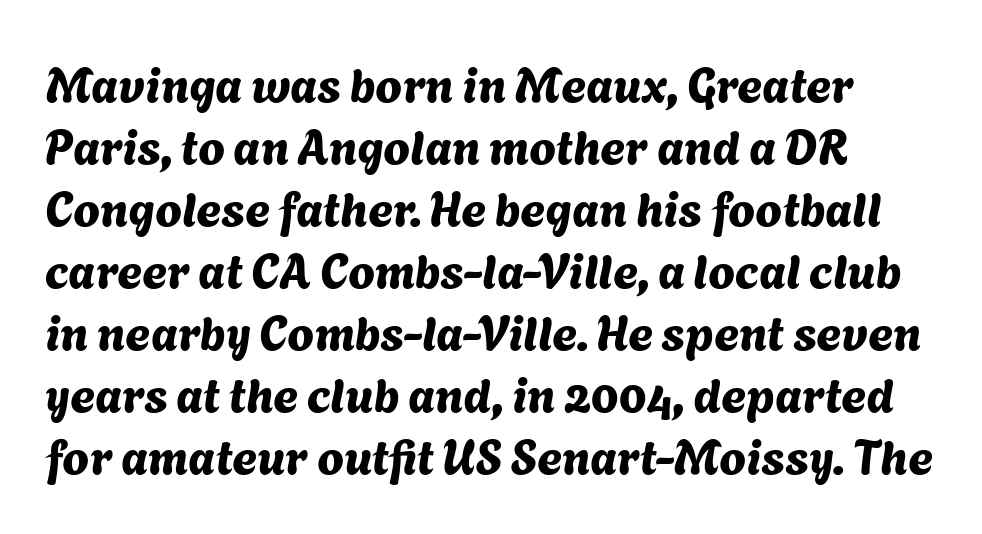
{"serif": "no", "width": "normal", "stroke_contrast": "medium", "x_height": "medium", "monospaced": "no", "underline": "no", "line_spacing": "normal", "line_spacing_ratio": 1.29, "letter_spacing": "normal", "letter_spacing_em": 0.0, "glyph_px": 48}
